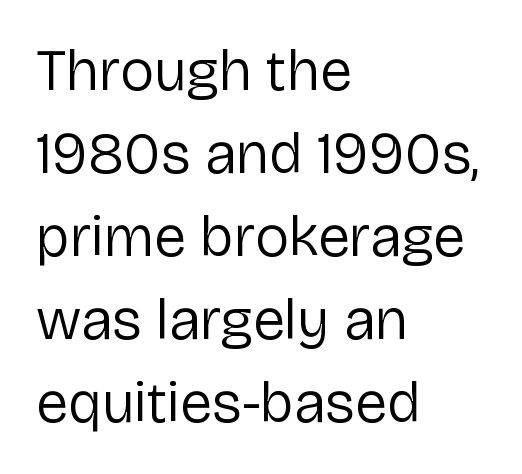
The image shows 58 px regular-weight sans-serif type, upright; set left-aligned, normal line spacing (1.43x), normal letter spacing, not underlined; low stroke contrast and a medium x-height.
